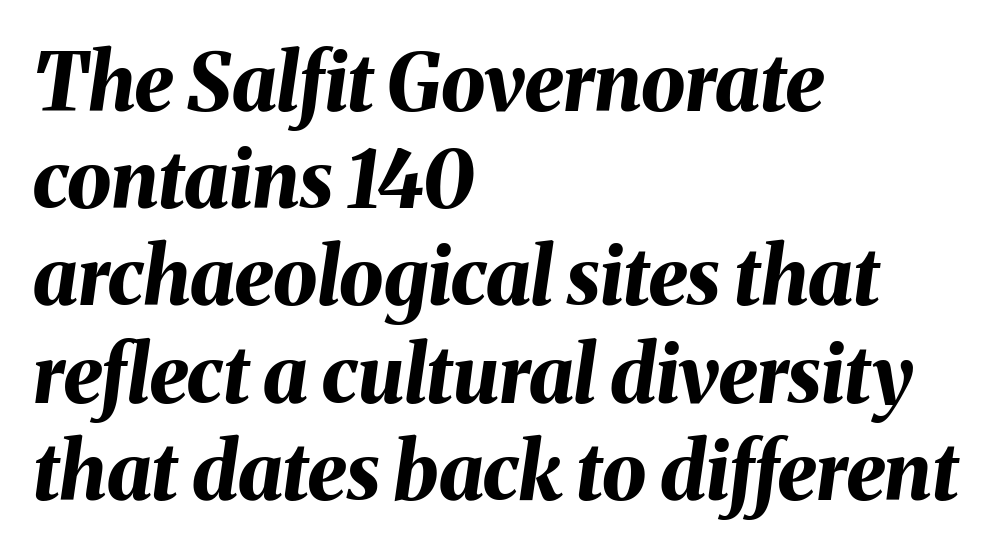
Q: Is the text bold? A: Yes.
Q: Is the text italic (slanted)? A: Yes, it leans right by about 8 degrees.
Q: Is the text underlined? A: No.
Q: How is the paragraph aligned? A: Left-aligned.
Q: Is the spacing between letters normal or unusually wide? A: Normal.
Q: Width (condensed, normal, or wide)? A: Normal.
Q: Stroke contrast? A: Medium.
Q: x-height? A: Medium.
Q: Monospaced? A: No.
